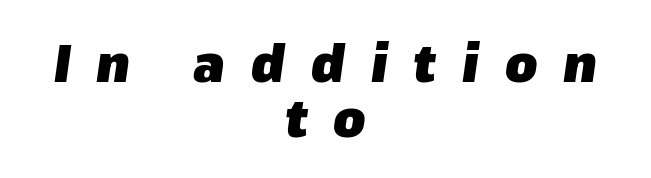
Q: Is the text bold? A: Yes.
Q: Is the text italic (slanted)? A: Yes, it leans right by about 8 degrees.
Q: Is the text underlined? A: No.
Q: How is the paragraph aligned? A: Centered.
Q: Is the spacing between letters normal or unusually wide? A: Unusually wide.
Q: Is the spacing between lines tight, normal or loose? A: Tight.
Q: Width (condensed, normal, or wide)? A: Normal.
Q: Stroke contrast? A: Low.
Q: x-height? A: Medium.
Q: Monospaced? A: No.
